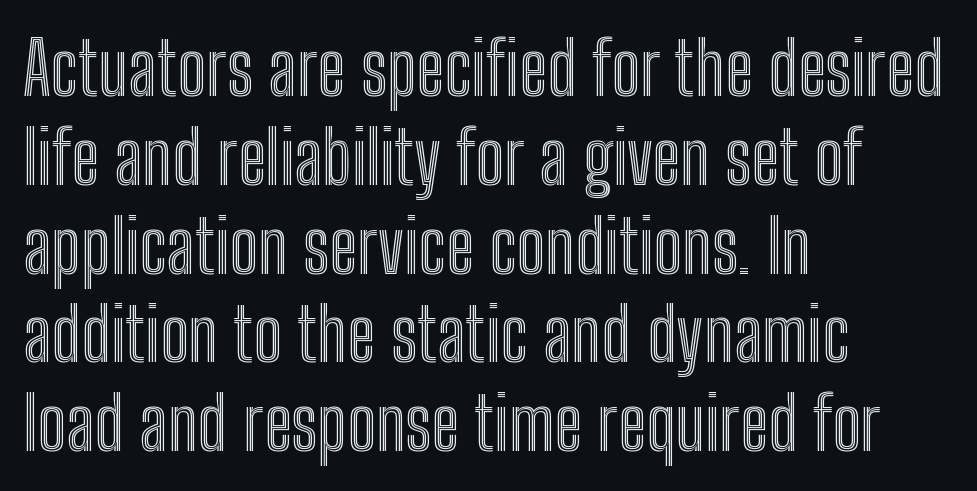
The image shows 74 px condensed type, upright; set left-aligned, line spacing 1.2x, normal letter spacing, not underlined; a medium x-height.
